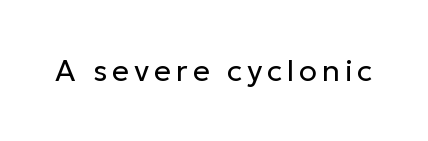
Q: Is the text bold? A: No.
Q: Is the text italic (slanted)? A: No, it is upright.
Q: Is the typeface a serif or a sans-serif typeface? A: Sans-serif.
Q: Is the text underlined? A: No.
Q: Width (condensed, normal, or wide)? A: Normal.
Q: Stroke contrast? A: Low.
Q: x-height? A: Medium.
Q: Monospaced? A: No.
